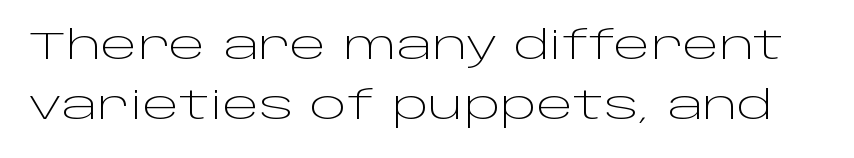
A typesetter would call this proportional, since set widths differ per character. Each letter's strokes conclude bluntly, with no projecting serifs. The face looks like a standard text weight, possibly lighter. Unmarked baselines from the first word to the last.
